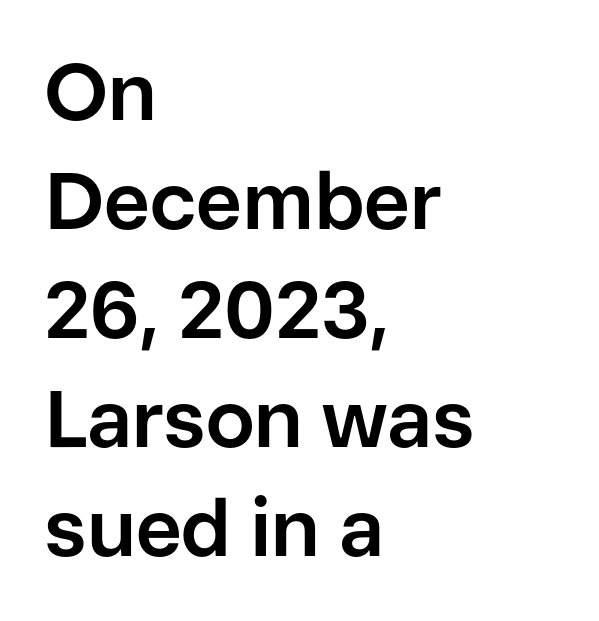
In terms of weight, the rendering is a true, heavy bold. Bare-footed words on every line. Font category for this specimen: sans-serif. Evenly set lines give the paragraph a standard silhouette.
